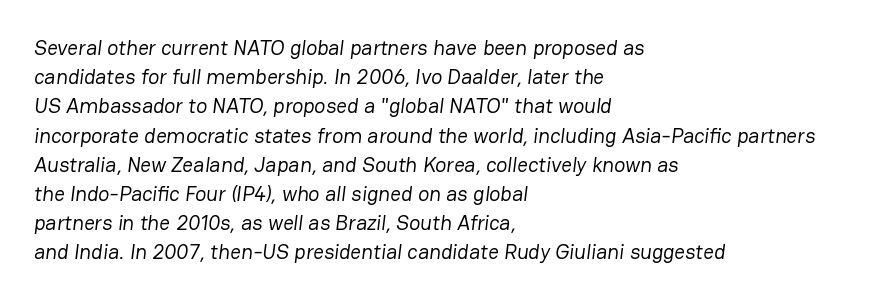
Q: Is the text bold? A: No.
Q: Is the text underlined? A: No.
Q: How is the paragraph aligned? A: Left-aligned.
Q: Is the spacing between letters normal or unusually wide? A: Normal.
Q: Is the spacing between lines tight, normal or loose? A: Normal.
